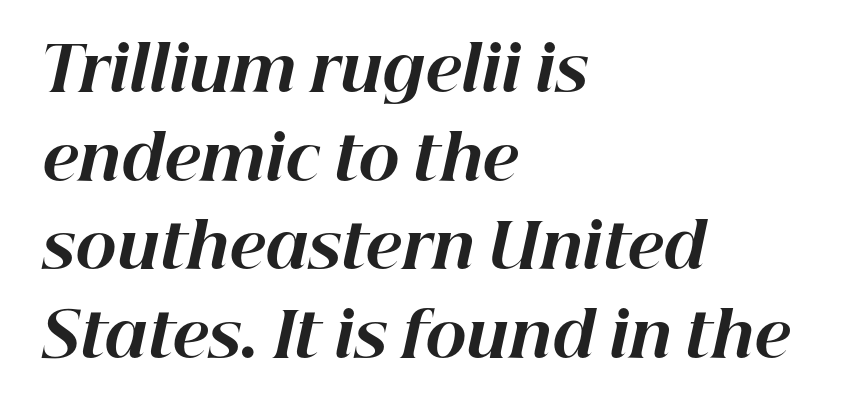
Between one letter and the next there's only the usual sliver of space. The paragraph shown leans on its left margin. Weight check: bold — yes, fully. The face used here is proportionally spaced, like ordinary book or web type. The specimen omits any rule beneath the text block's lines. The passage shown stacks its lines at a standard gap.
